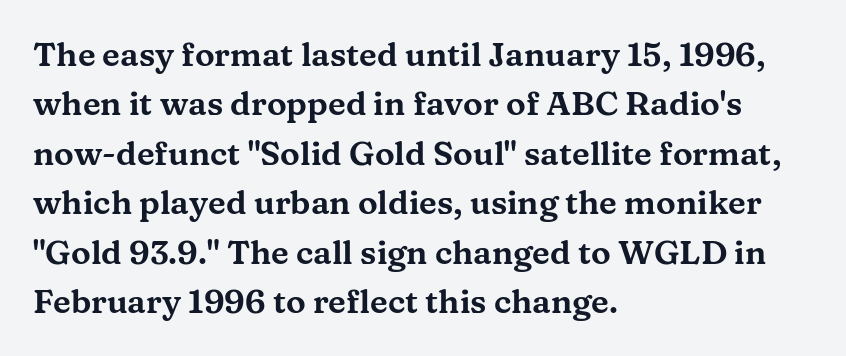
{"serif": "yes", "italic": "no", "width": "wide", "stroke_contrast": "medium", "x_height": "medium", "monospaced": "no", "underline": "no", "align": "left", "line_spacing": "normal", "line_spacing_ratio": 1.5, "letter_spacing": "normal", "letter_spacing_em": 0.0, "glyph_px": 33}
